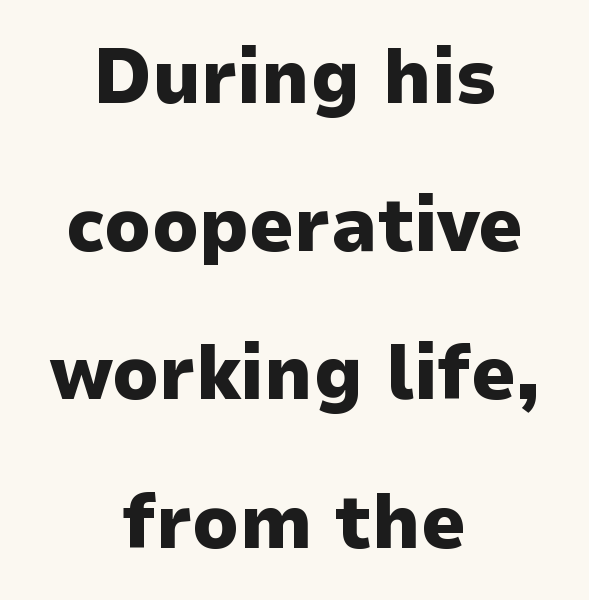
Q: Is the text bold? A: Yes.
Q: Is the text italic (slanted)? A: No, it is upright.
Q: Is the typeface a serif or a sans-serif typeface? A: Sans-serif.
Q: Is the text underlined? A: No.
Q: How is the paragraph aligned? A: Centered.
Q: Is the spacing between letters normal or unusually wide? A: Normal.
Q: Is the spacing between lines tight, normal or loose? A: Loose.
Q: Width (condensed, normal, or wide)? A: Normal.
Q: Stroke contrast? A: Low.
Q: x-height? A: Medium.
Q: Monospaced? A: No.
